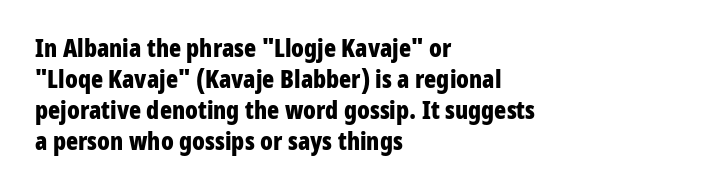
{"italic": "no", "bold": "yes", "underline": "no", "align": "left", "line_spacing_ratio": 1.24, "letter_spacing": "normal", "letter_spacing_em": 0.0, "glyph_px": 25}
